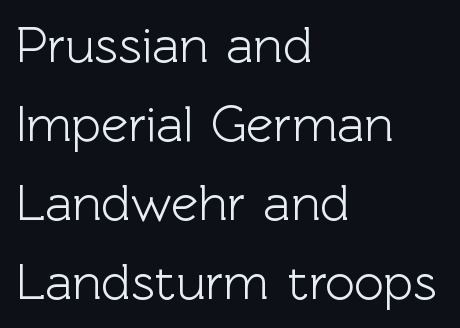
Q: Is the text italic (slanted)? A: No, it is upright.
Q: Is the typeface a serif or a sans-serif typeface? A: Sans-serif.
Q: Is the text underlined? A: No.
Q: How is the paragraph aligned? A: Left-aligned.
Q: Is the spacing between letters normal or unusually wide? A: Normal.
Q: Is the spacing between lines tight, normal or loose? A: Normal.
Q: Width (condensed, normal, or wide)? A: Normal.
Q: x-height? A: Medium.
Q: Monospaced? A: No.
